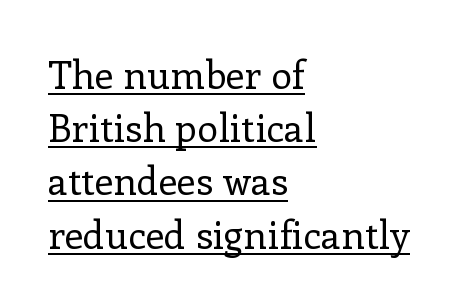
A serif font was chosen for this passage. These lines are rendered in a variable-pitch font. Honestly, the letter spacing is just normal — you wouldn't notice it. The rag falls on the right side of this text block.
